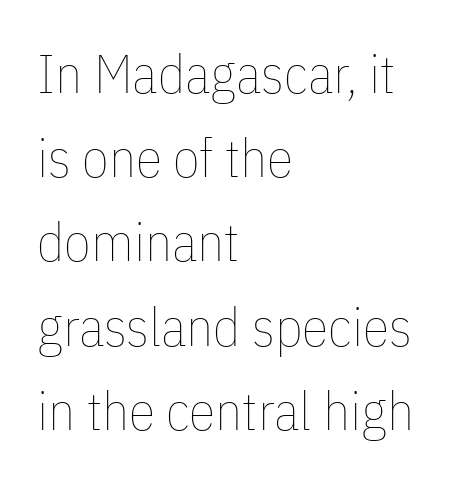
{"italic": "no", "bold": "no", "weight": "thin", "width": "condensed", "stroke_contrast": "low", "x_height": "medium", "monospaced": "no", "underline": "no", "align": "left", "line_spacing": "normal", "line_spacing_ratio": 1.56, "letter_spacing": "normal", "letter_spacing_em": 0.0, "glyph_px": 54}
